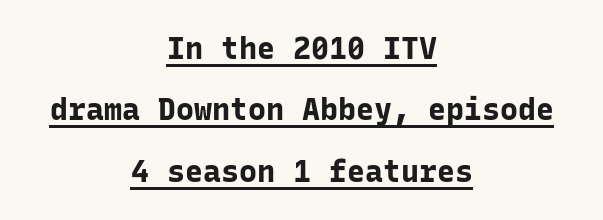
{"serif": "no", "italic": "no", "bold": "yes", "weight": "bold", "width": "normal", "stroke_contrast": "low", "x_height": "medium", "monospaced": "yes", "underline": "yes", "align": "center", "line_spacing": "loose", "line_spacing_ratio": 2.05, "letter_spacing": "normal", "letter_spacing_em": 0.0, "glyph_px": 30}
